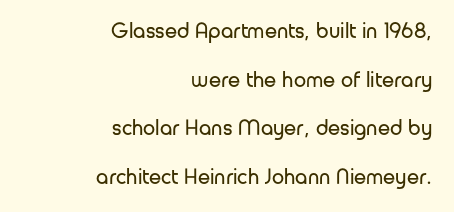
The image shows 22 px text type, upright; set right-aligned, loose line spacing (2.21x), normal letter spacing, not underlined.
